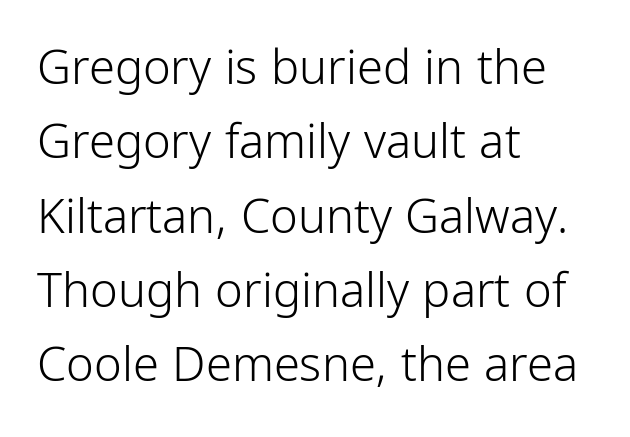
No extra tracking has been applied to these lines. Unmarked baselines from the first word to the last. Line starts are locked; line ends wander. The passage shown is not bold in any degree. Do the letters lean? They stand straight. Horizontal bands of white between lines are of average thickness.
